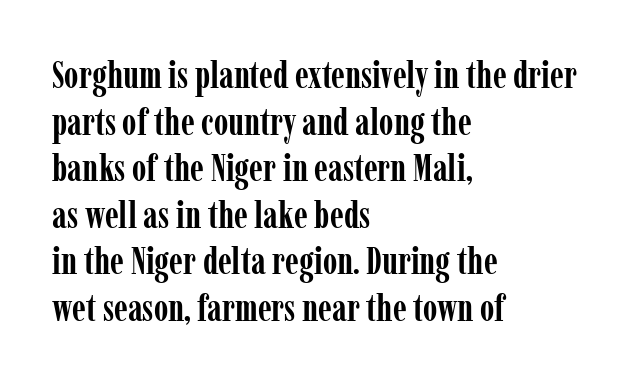
Q: Is the text bold? A: Yes.
Q: Is the text italic (slanted)? A: No, it is upright.
Q: Is the typeface a serif or a sans-serif typeface? A: Serif.
Q: Is the text underlined? A: No.
Q: How is the paragraph aligned? A: Left-aligned.
Q: Is the spacing between letters normal or unusually wide? A: Normal.
Q: Is the spacing between lines tight, normal or loose? A: Normal.
Q: Width (condensed, normal, or wide)? A: Condensed.
Q: Stroke contrast? A: Low.
Q: x-height? A: Medium.
Q: Monospaced? A: No.
